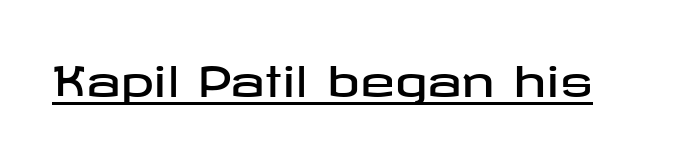
{"serif": "no", "italic": "no", "width": "wide", "stroke_contrast": "low", "x_height": "medium", "underline": "yes", "letter_spacing": "normal", "letter_spacing_em": 0.0, "glyph_px": 42}
